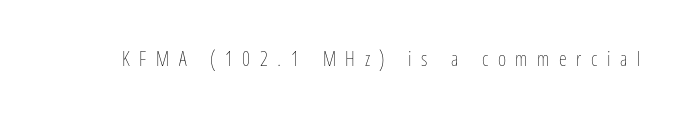
{"italic": "no", "bold": "no", "underline": "no", "letter_spacing": "wide", "letter_spacing_em": 0.48, "glyph_px": 20}
